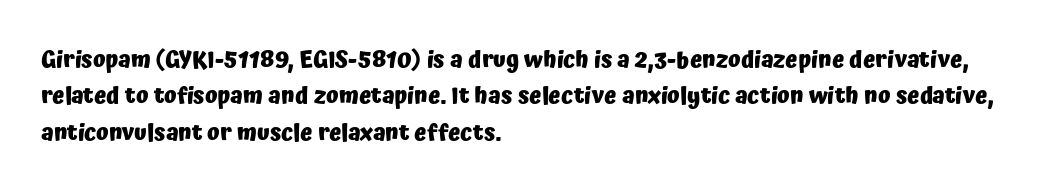
The text block is weighted toward the left margin, trailing off unevenly rightward. These lines carry a lot of weight — the face is fully bold. The letters stand upright; this is a roman face. Each row of text sits above clean, open space. This rendering leaves character spacing at its baseline value.
